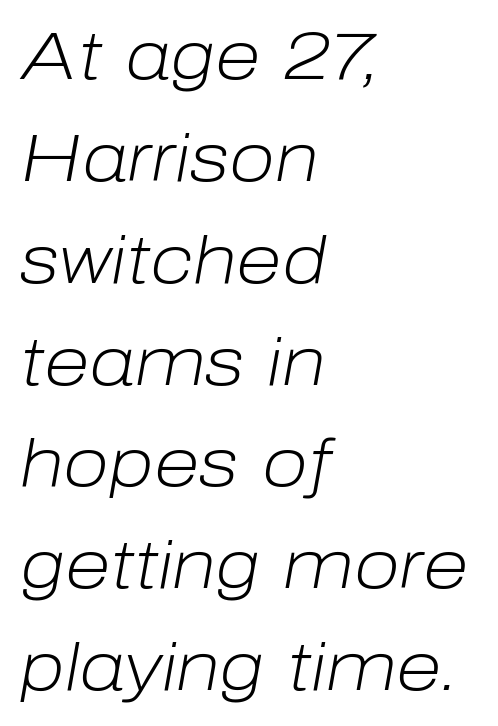
The image shows 67 px light type, italic (leaning right); set left-aligned, normal line spacing (1.52x), normal letter spacing, not underlined; low stroke contrast and a medium x-height.
